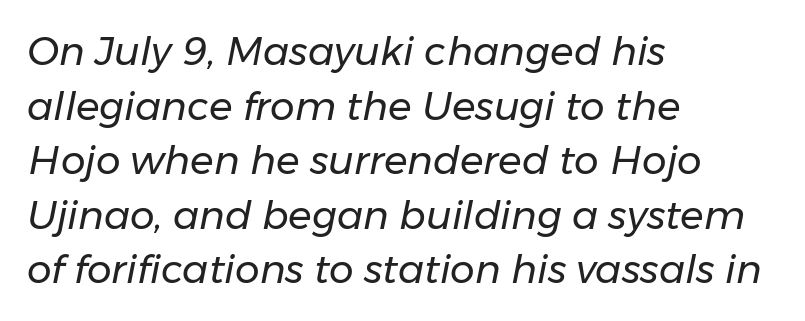
The image shows 39 px regular-weight type, italic (leaning right); set left-aligned, normal line spacing (1.4x), normal letter spacing, not underlined; low stroke contrast and a medium x-height.
